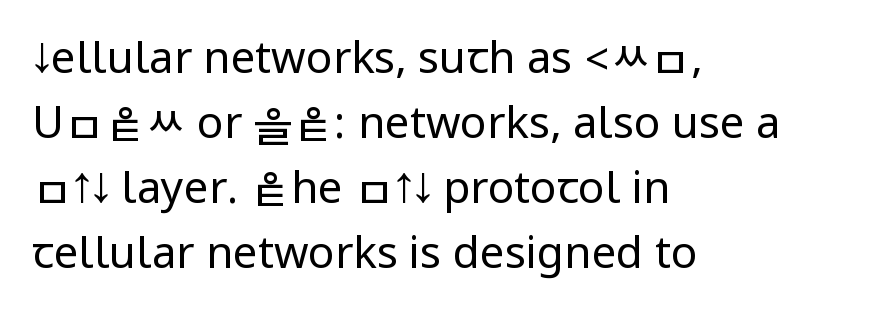
This rendering employs a face without finishing strokes, i.e., a sans-serif. No word sits above an underline. Caption: standard tracking, unaltered. Ordinary non-slanted type is in use. Stroke mass is kept to a normal reading level or below.
